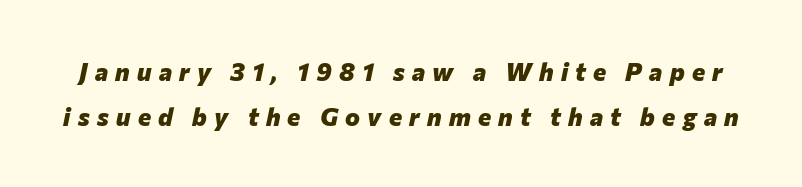
{"italic": "yes", "lean": "right", "slant_degrees": 12, "bold": "yes", "underline": "no", "line_spacing_ratio": 1.8, "letter_spacing": "wide", "letter_spacing_em": 0.29, "glyph_px": 25}
